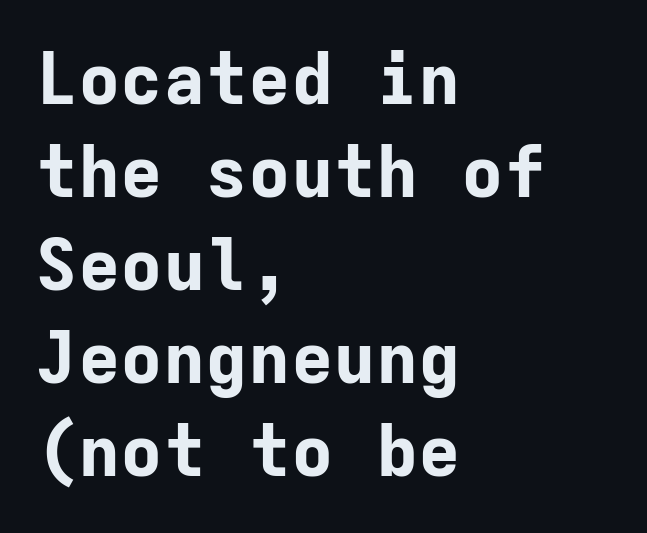
{"serif": "no", "italic": "no", "bold": "yes", "weight": "bold", "width": "normal", "stroke_contrast": "low", "x_height": "medium", "monospaced": "yes", "underline": "no", "align": "left", "line_spacing": "normal", "line_spacing_ratio": 1.31, "letter_spacing": "normal", "letter_spacing_em": 0.0, "glyph_px": 71}
